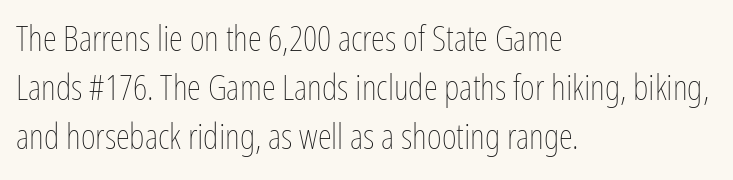
The image shows 36 px thin, condensed type, upright; set left-aligned, normal line spacing (1.36x), normal letter spacing, not underlined; low stroke contrast and a medium x-height.
